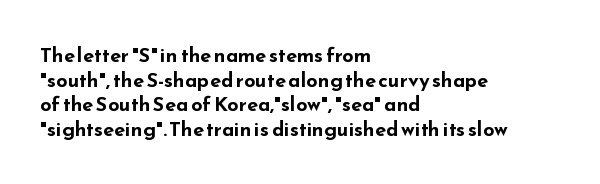
{"italic": "no", "bold": "yes", "underline": "no", "align": "left", "line_spacing_ratio": 1.23, "letter_spacing": "normal", "letter_spacing_em": 0.0, "glyph_px": 20}
